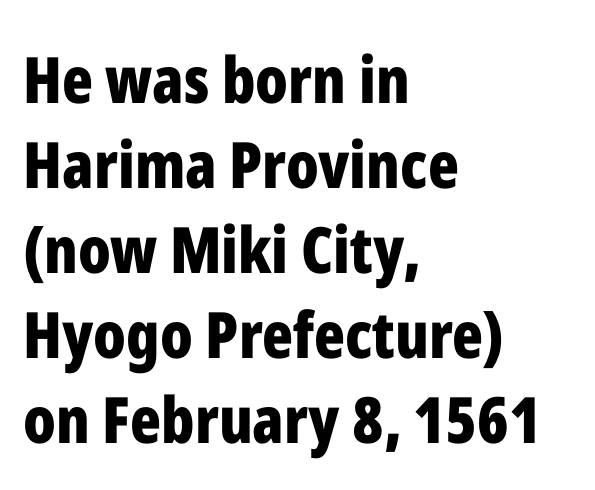
{"serif": "no", "italic": "no", "bold": "yes", "weight": "bold", "width": "condensed", "stroke_contrast": "low", "x_height": "medium", "monospaced": "no", "underline": "no", "align": "left", "line_spacing": "normal", "line_spacing_ratio": 1.33, "letter_spacing": "normal", "letter_spacing_em": 0.0, "glyph_px": 64}
